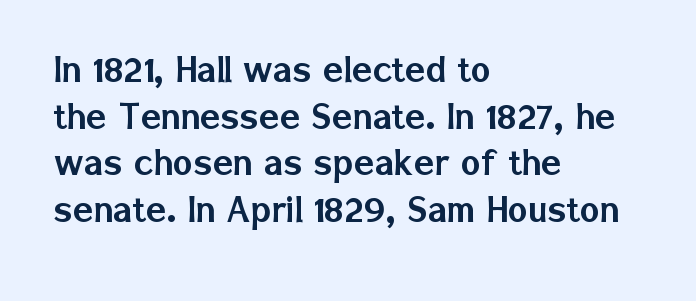
Nobody touched the tracking dial on this one. Horizontal bands of white between lines are thin slivers. Stroke terminals: plain, sans-serif. Honestly, there is no underline to notice here at all. Here the designer chose a conventional face with non-uniform glyph widths.
